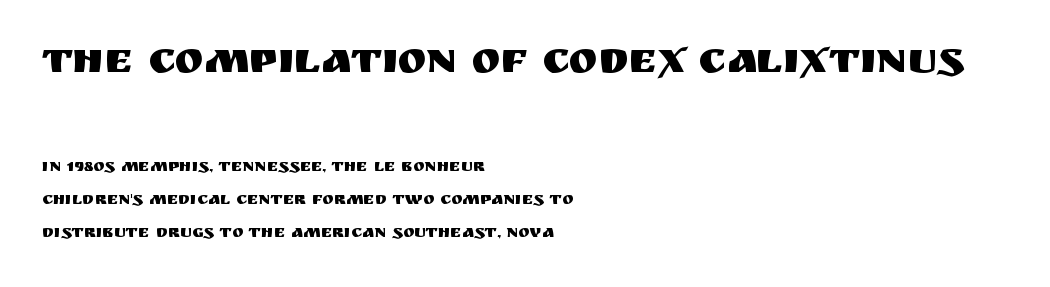
{"serif": "no", "italic": "no", "width": "normal", "stroke_contrast": "medium", "x_height": "large", "monospaced": "no", "underline": "no", "align": "left", "line_spacing": "loose", "line_spacing_ratio": 1.93, "letter_spacing": "normal", "letter_spacing_em": 0.0, "larger_block": "first", "size_ratio": 2.53, "glyph_px": 43}
